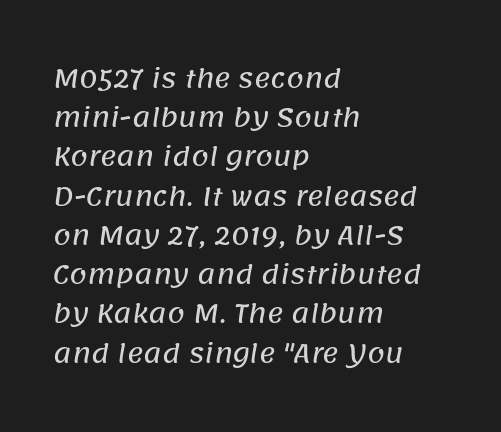
{"underline": "no", "align": "left", "line_spacing": "normal", "line_spacing_ratio": 1.57, "letter_spacing": "normal", "letter_spacing_em": 0.0, "glyph_px": 25}
